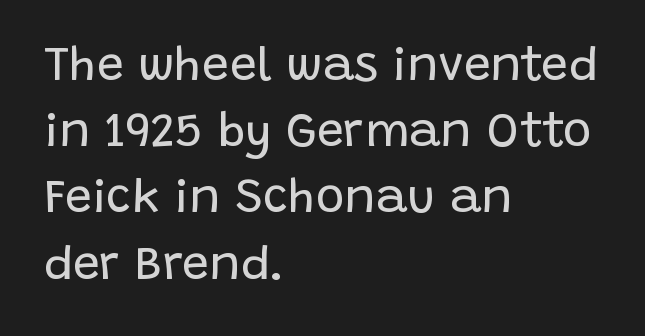
{"serif": "no", "italic": "no", "bold": "no", "weight": "regular", "width": "normal", "stroke_contrast": "low", "x_height": "large", "monospaced": "no", "underline": "no", "align": "left", "line_spacing": "normal", "line_spacing_ratio": 1.38, "letter_spacing": "normal", "letter_spacing_em": 0.0, "glyph_px": 48}
